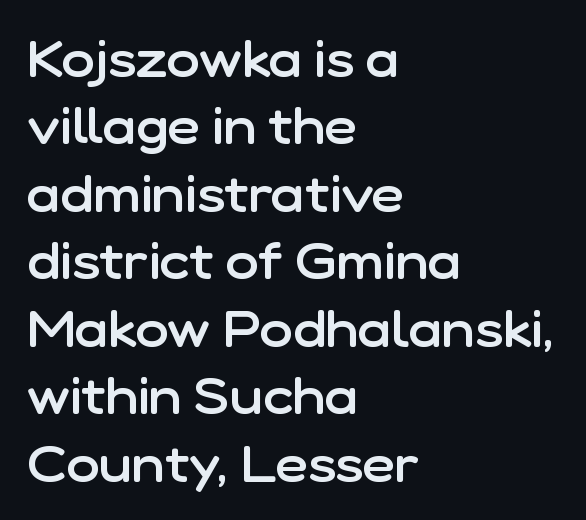
Q: Is the text bold? A: Semi-bold.
Q: Is the text italic (slanted)? A: No, it is upright.
Q: Is the typeface a serif or a sans-serif typeface? A: Sans-serif.
Q: Is the text underlined? A: No.
Q: How is the paragraph aligned? A: Left-aligned.
Q: Is the spacing between letters normal or unusually wide? A: Normal.
Q: Is the spacing between lines tight, normal or loose? A: Normal.
Q: Width (condensed, normal, or wide)? A: Normal.
Q: Stroke contrast? A: Low.
Q: x-height? A: Medium.
Q: Monospaced? A: No.
